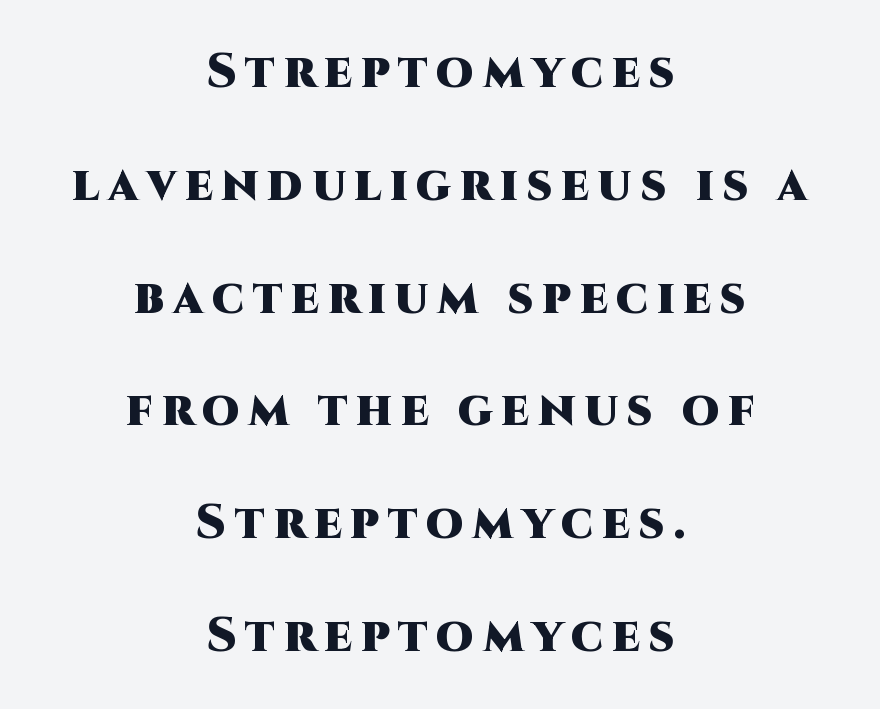
{"serif": "no", "italic": "no", "bold": "yes", "weight": "heavy", "width": "normal", "stroke_contrast": "high", "x_height": "large", "monospaced": "no", "underline": "no", "align": "center", "line_spacing": "loose", "line_spacing_ratio": 2.35, "glyph_px": 48}
